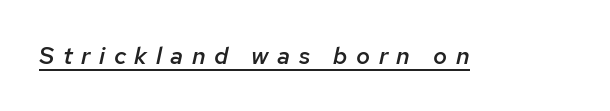
{"italic": "yes", "lean": "right", "slant_degrees": 12, "bold": "semi", "underline": "yes", "letter_spacing": "wide", "letter_spacing_em": 0.36, "glyph_px": 24}
